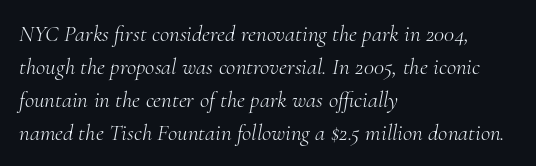
Q: Is the text bold? A: No.
Q: Is the text italic (slanted)? A: Yes, it leans right by about 10 degrees.
Q: Is the text underlined? A: No.
Q: How is the paragraph aligned? A: Left-aligned.
Q: Is the spacing between letters normal or unusually wide? A: Normal.
Q: Is the spacing between lines tight, normal or loose? A: Normal.
